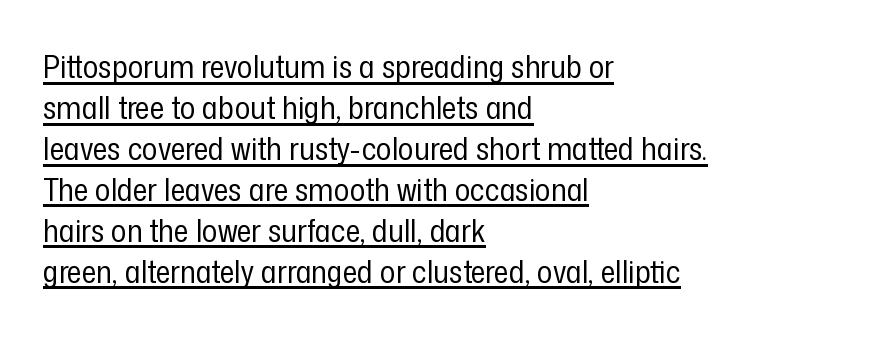
The image shows 32 px regular-weight, condensed sans-serif type, upright; set left-aligned, normal line spacing (1.28x), normal letter spacing, underlined; low stroke contrast and a medium x-height.
